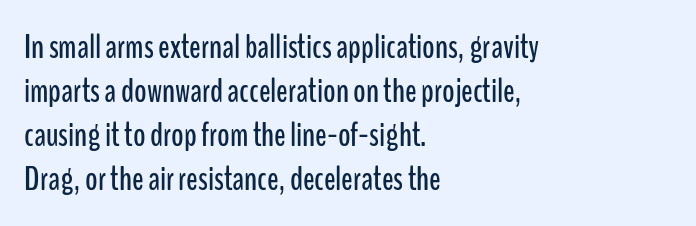
Q: Is the text italic (slanted)? A: No, it is upright.
Q: Is the typeface a serif or a sans-serif typeface? A: Sans-serif.
Q: Is the text underlined? A: No.
Q: How is the paragraph aligned? A: Left-aligned.
Q: Is the spacing between letters normal or unusually wide? A: Normal.
Q: Is the spacing between lines tight, normal or loose? A: Normal.
Q: Width (condensed, normal, or wide)? A: Condensed.
Q: Stroke contrast? A: Low.
Q: x-height? A: Medium.
Q: Monospaced? A: No.
